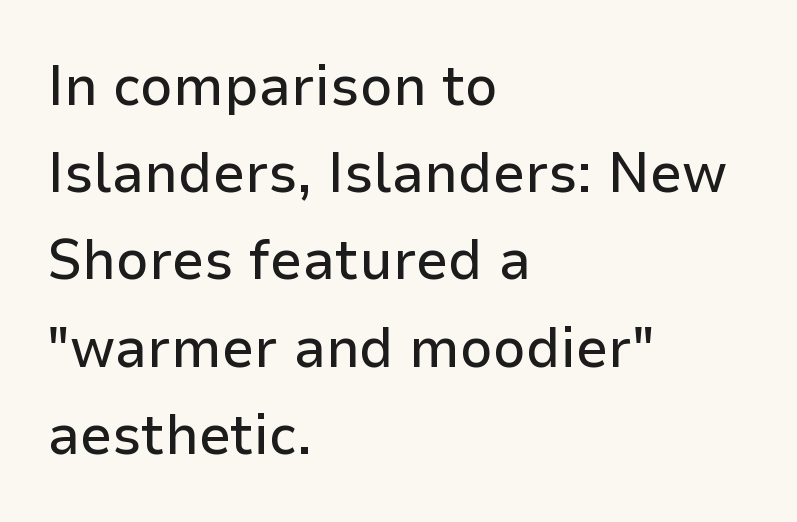
{"serif": "no", "italic": "no", "width": "normal", "stroke_contrast": "low", "x_height": "medium", "monospaced": "no", "underline": "no", "align": "left", "line_spacing": "normal", "line_spacing_ratio": 1.53, "letter_spacing": "normal", "letter_spacing_em": 0.0, "glyph_px": 57}
